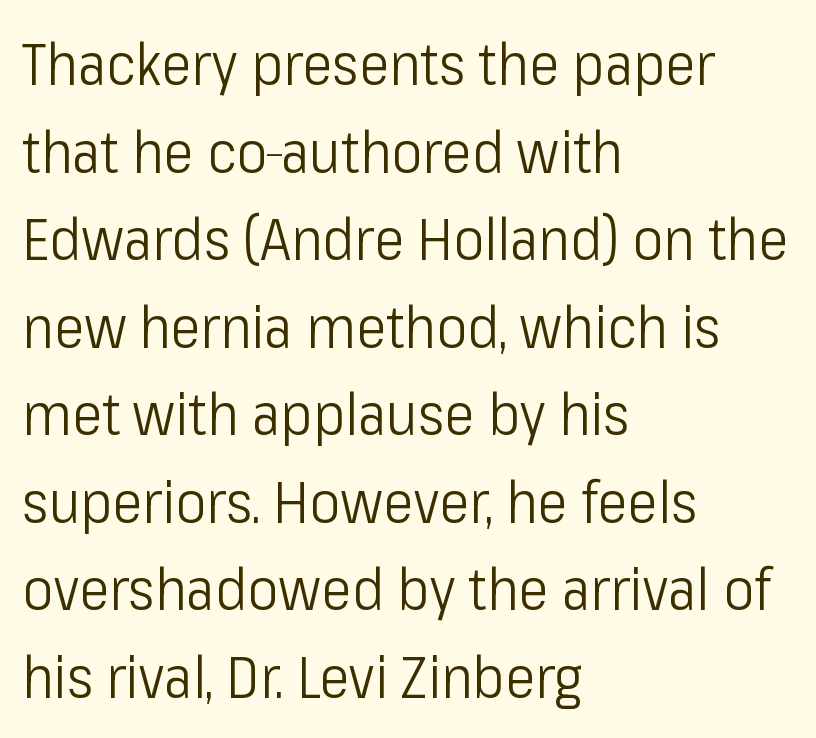
Q: Is the text bold? A: No.
Q: Is the text italic (slanted)? A: No, it is upright.
Q: Is the typeface a serif or a sans-serif typeface? A: Sans-serif.
Q: Is the text underlined? A: No.
Q: How is the paragraph aligned? A: Left-aligned.
Q: Is the spacing between letters normal or unusually wide? A: Normal.
Q: Is the spacing between lines tight, normal or loose? A: Normal.
Q: Width (condensed, normal, or wide)? A: Condensed.
Q: Stroke contrast? A: Low.
Q: x-height? A: Medium.
Q: Monospaced? A: No.
